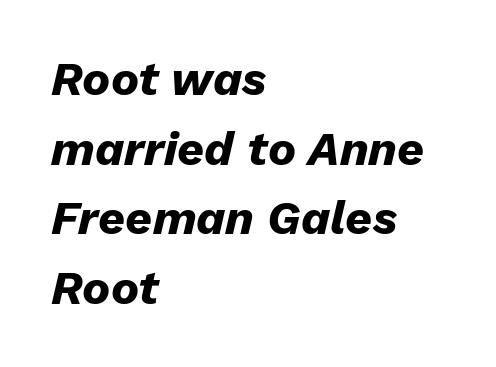
Q: Is the text bold? A: Yes.
Q: Is the text italic (slanted)? A: Yes, it leans right by about 13 degrees.
Q: Is the text underlined? A: No.
Q: How is the paragraph aligned? A: Left-aligned.
Q: Is the spacing between letters normal or unusually wide? A: Normal.
Q: Is the spacing between lines tight, normal or loose? A: Normal.
Q: Width (condensed, normal, or wide)? A: Normal.
Q: Stroke contrast? A: Low.
Q: x-height? A: Medium.
Q: Monospaced? A: No.
